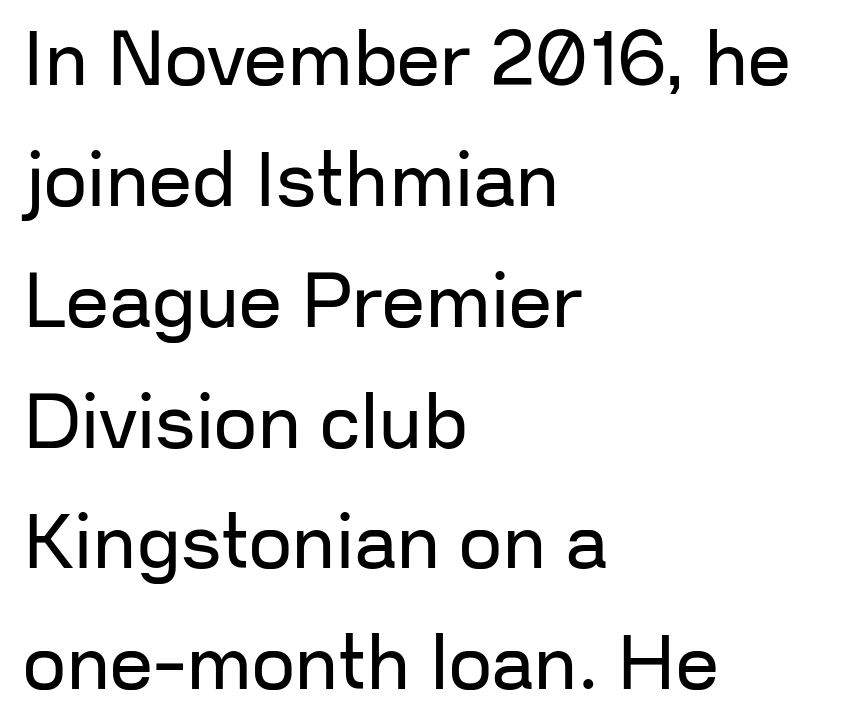
Q: Is the text bold? A: No.
Q: Is the text italic (slanted)? A: No, it is upright.
Q: Is the typeface a serif or a sans-serif typeface? A: Sans-serif.
Q: Is the text underlined? A: No.
Q: How is the paragraph aligned? A: Left-aligned.
Q: Is the spacing between letters normal or unusually wide? A: Normal.
Q: Is the spacing between lines tight, normal or loose? A: Normal.
Q: Width (condensed, normal, or wide)? A: Normal.
Q: Stroke contrast? A: Low.
Q: x-height? A: Medium.
Q: Monospaced? A: No.
